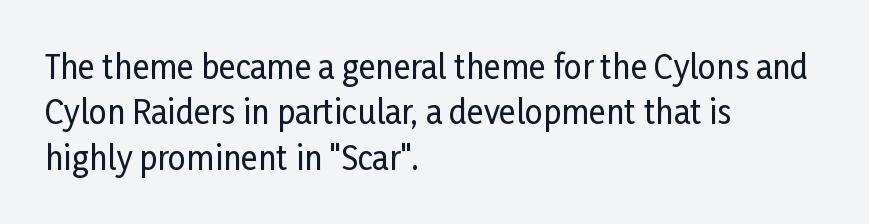
{"serif": "no", "italic": "no", "width": "condensed", "stroke_contrast": "low", "x_height": "medium", "monospaced": "no", "underline": "no", "align": "left", "line_spacing": "normal", "line_spacing_ratio": 1.42, "letter_spacing": "normal", "letter_spacing_em": 0.0, "glyph_px": 32}
